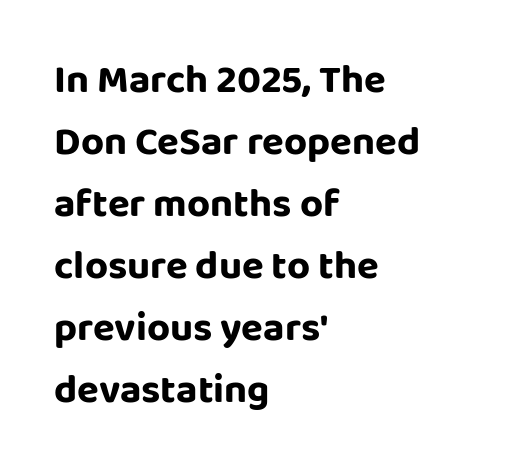
{"serif": "no", "italic": "no", "width": "normal", "stroke_contrast": "low", "x_height": "large", "monospaced": "no", "underline": "no", "align": "left", "line_spacing": "normal", "line_spacing_ratio": 1.55, "letter_spacing": "normal", "letter_spacing_em": 0.0, "glyph_px": 40}
